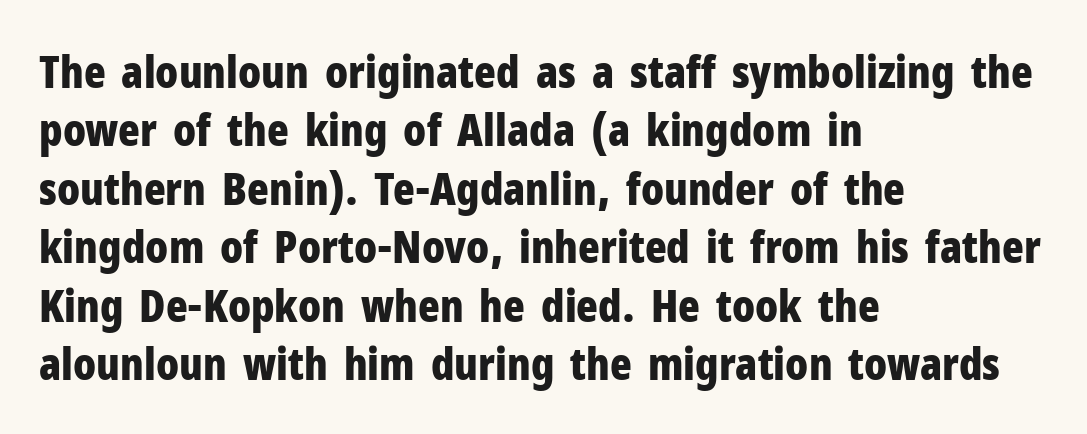
This is sans-serif lettering, the kind often seen on screens and signage. Is this a fixed-width face? No — the glyphs have proportional, varying widths. These lines carry a lot of weight — the face is fully bold. Baseline-to-baseline distance is the conventional proportion of letter height.
